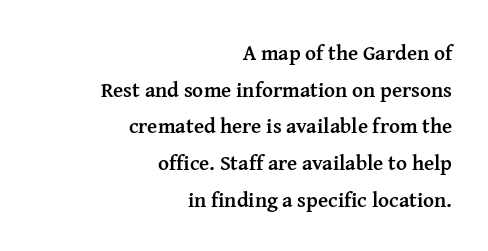
{"italic": "no", "bold": "yes", "underline": "no", "align": "right", "line_spacing_ratio": 1.75, "letter_spacing": "normal", "letter_spacing_em": 0.0, "glyph_px": 21}
